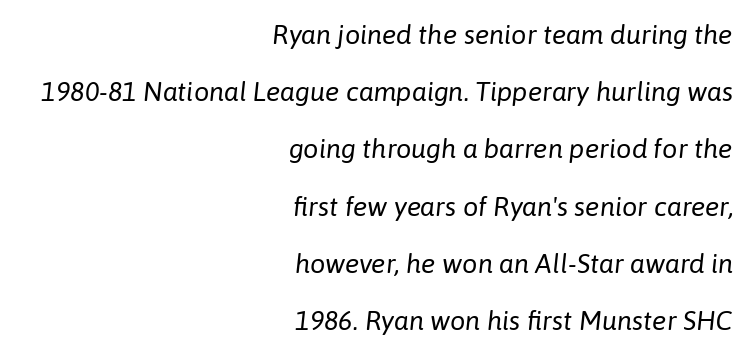
Horizontally, the lines are justified to the trailing edge only. The cut favours lightness, reaching ordinary text weight at its darkest. If you drew a line through each stem, it would be angled. Rule under the text: the space is simply empty.
